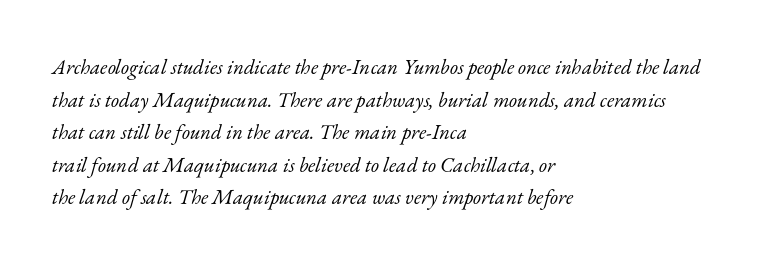
Q: Is the text bold? A: No.
Q: Is the text italic (slanted)? A: Yes, it leans right by about 17 degrees.
Q: Is the text underlined? A: No.
Q: How is the paragraph aligned? A: Left-aligned.
Q: Is the spacing between letters normal or unusually wide? A: Normal.
Q: Is the spacing between lines tight, normal or loose? A: Normal.
